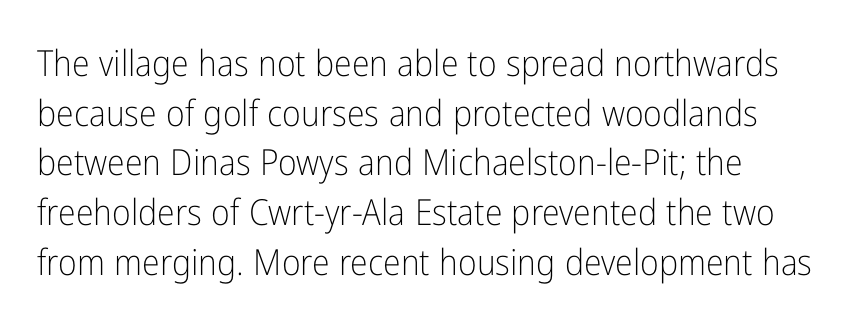
{"serif": "no", "italic": "no", "bold": "no", "weight": "light", "width": "condensed", "stroke_contrast": "low", "x_height": "medium", "monospaced": "no", "underline": "no", "align": "left", "line_spacing": "normal", "line_spacing_ratio": 1.38, "letter_spacing": "normal", "letter_spacing_em": 0.0, "glyph_px": 36}
